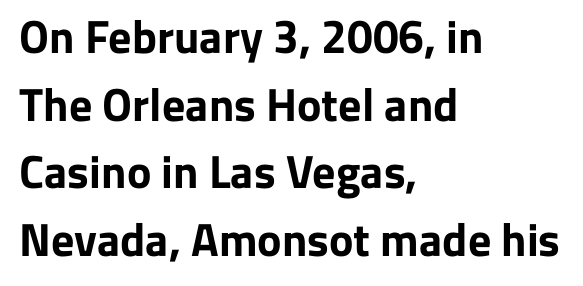
The image shows 46 px bold sans-serif type, upright; set left-aligned, normal line spacing (1.47x), normal letter spacing, not underlined; low stroke contrast and a medium x-height.
